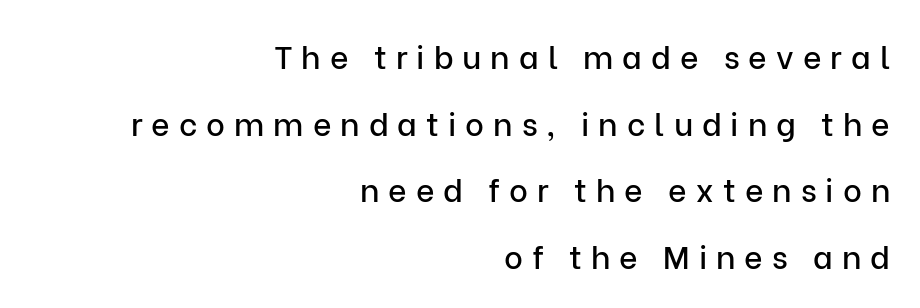
{"serif": "no", "italic": "no", "width": "normal", "stroke_contrast": "low", "x_height": "medium", "monospaced": "no", "underline": "no", "align": "right", "line_spacing": "loose", "line_spacing_ratio": 2.08, "letter_spacing": "wide", "letter_spacing_em": 0.28, "glyph_px": 32}
